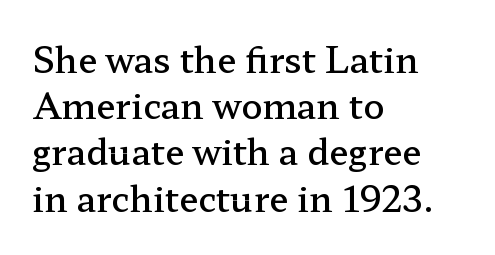
Q: Is the text bold? A: Semi-bold.
Q: Is the text italic (slanted)? A: No, it is upright.
Q: Is the typeface a serif or a sans-serif typeface? A: Serif.
Q: Is the text underlined? A: No.
Q: How is the paragraph aligned? A: Left-aligned.
Q: Is the spacing between letters normal or unusually wide? A: Normal.
Q: Is the spacing between lines tight, normal or loose? A: Normal.
Q: Width (condensed, normal, or wide)? A: Wide.
Q: Stroke contrast? A: Low.
Q: x-height? A: Medium.
Q: Monospaced? A: No.
